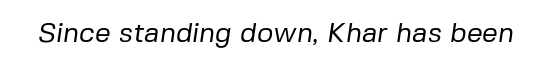
The image shows 28 px regular-weight sans-serif type; set normal letter spacing, not underlined; low stroke contrast and a medium x-height.
